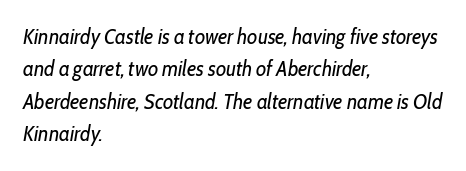
Posture: slanted. The cut favours lightness, reaching ordinary text weight at its darkest. Each word holds together tightly as a unit, with standard inter-letter gaps. The passage shown is not underscored anywhere. Line starts are locked; line ends wander.
